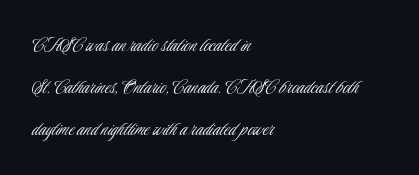
The image shows 22 px text type; set left-aligned, loose line spacing (1.9x), normal letter spacing, not underlined.
